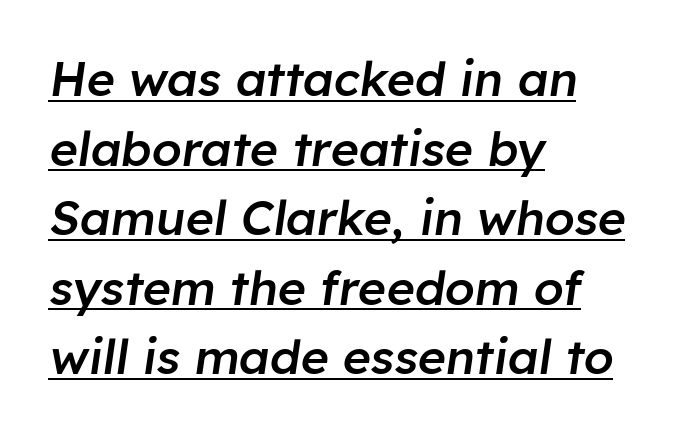
Look at the tracking — it's just the regular setting, nothing added. Visually the block forms a straight wall on the left and a jagged coastline on the right. Proportional: the letters do not fall into vertical columns. The specimen reads as italic at a glance. Is there an underline? Yes — a line sits under the letters.
